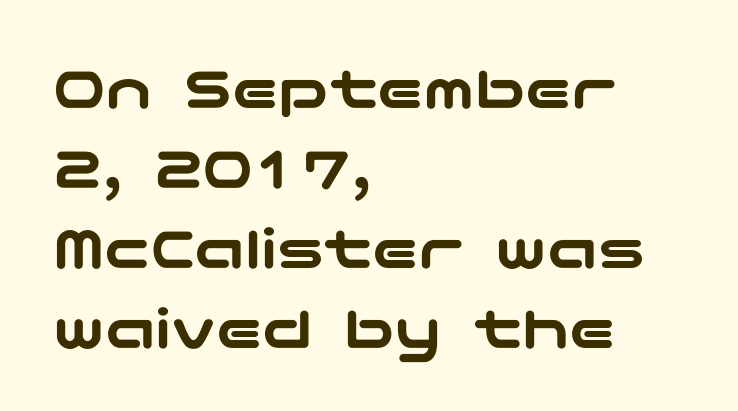
Q: Is the text italic (slanted)? A: No, it is upright.
Q: Is the typeface a serif or a sans-serif typeface? A: Sans-serif.
Q: Is the text underlined? A: No.
Q: How is the paragraph aligned? A: Left-aligned.
Q: Is the spacing between letters normal or unusually wide? A: Normal.
Q: Is the spacing between lines tight, normal or loose? A: Normal.
Q: Width (condensed, normal, or wide)? A: Wide.
Q: Stroke contrast? A: Low.
Q: x-height? A: Medium.
